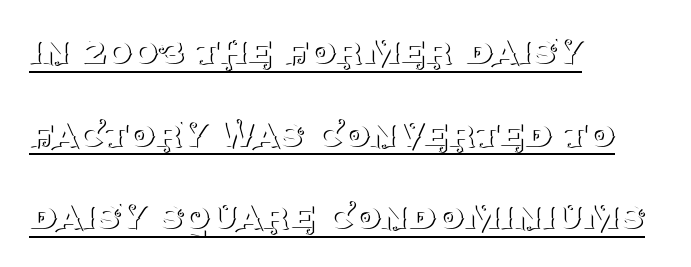
Examine the stroke ends and you'll spot serifs. Nothing heavy about these letters — not bold at all. The gaps between neighbouring characters are ordinary and unremarkable. The rendering uses natural spacing where letterforms have individual widths.
